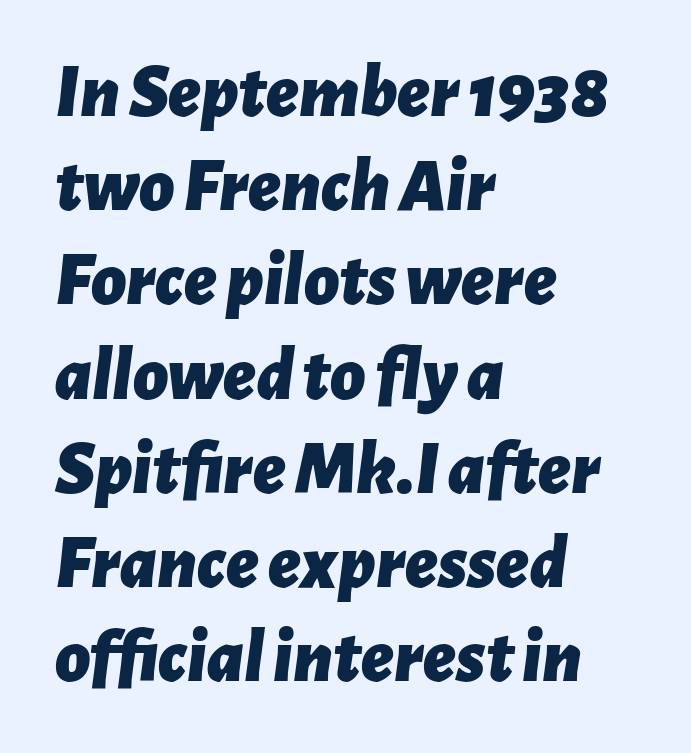
The image shows 76 px bold type, italic (leaning right); set left-aligned, line spacing 1.24x, normal letter spacing, not underlined; low stroke contrast and a medium x-height.
